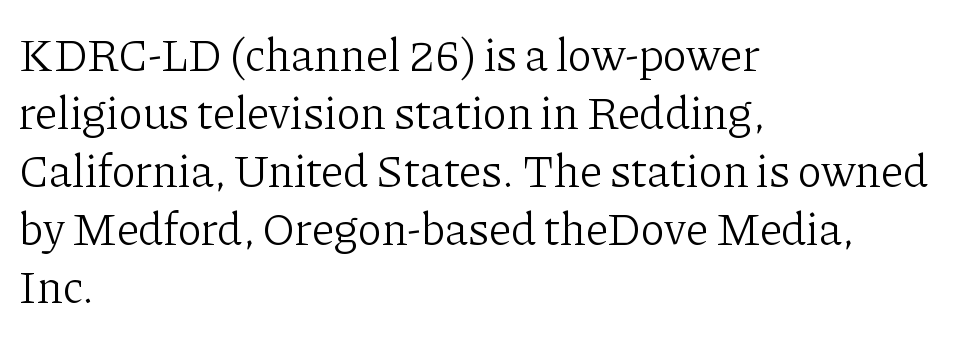
The image shows 46 px light serif type, upright; set left-aligned, normal line spacing (1.26x), normal letter spacing, not underlined; low stroke contrast and a medium x-height.
